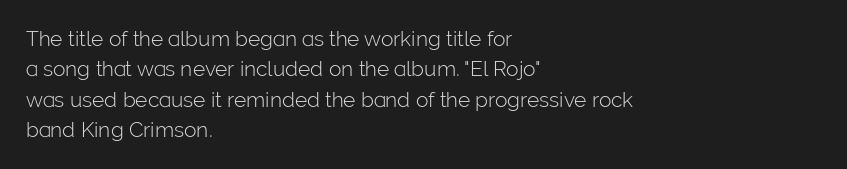
{"italic": "no", "bold": "no", "underline": "no", "align": "left", "line_spacing": "normal", "line_spacing_ratio": 1.45, "letter_spacing": "normal", "letter_spacing_em": 0.0, "glyph_px": 21}
